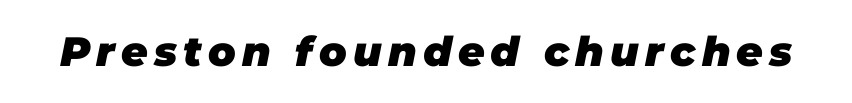
The face used here is proportionally spaced, like ordinary book or web type. A dark, heavy texture on the line: the type is bold. The space directly below the letters is spotless. Tall strokes in this sample are angled rather than plumb.
